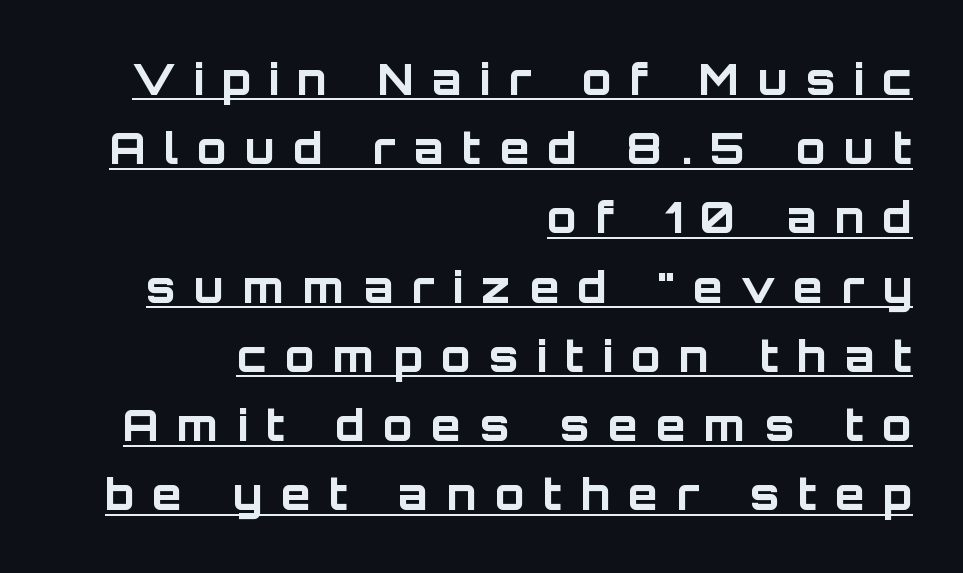
The image shows 43 px bold sans-serif type, upright; set right-aligned, normal line spacing (1.61x), unusually wide letter spacing (+0.43 em), underlined; low stroke contrast and a large x-height.
